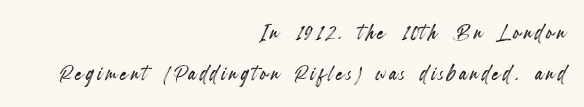
The image shows 28 px condensed type; set right-aligned, normal line spacing (1.46x), not underlined; a small x-height.
